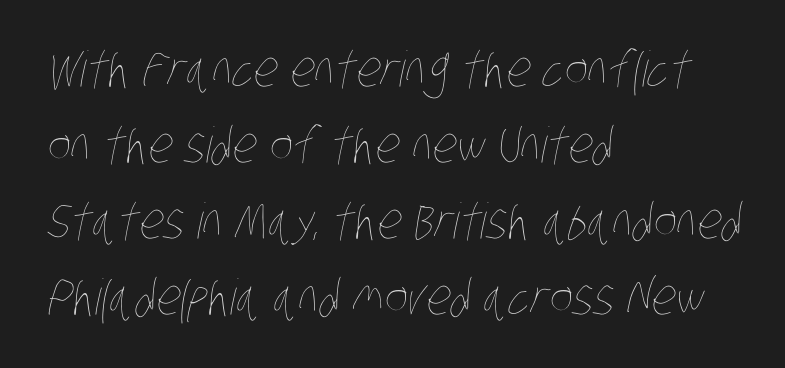
{"bold": "no", "weight": "thin", "width": "condensed", "stroke_contrast": "low", "x_height": "large", "monospaced": "no", "underline": "no", "align": "left", "line_spacing": "normal", "line_spacing_ratio": 1.55, "letter_spacing": "normal", "letter_spacing_em": 0.0, "glyph_px": 49}
